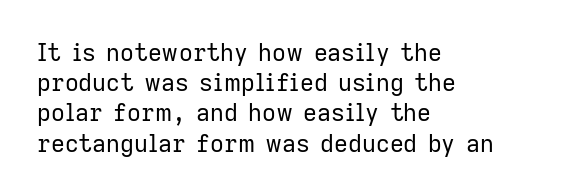
The image shows 24 px text type, upright; set left-aligned, normal line spacing (1.26x), normal letter spacing, not underlined.
